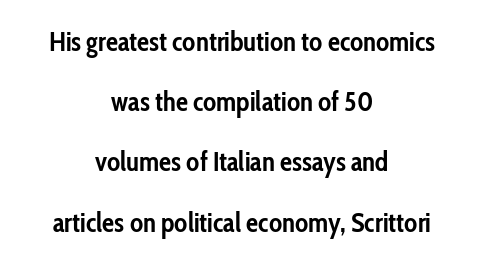
Lines of text with bare space underneath. Quick note: interline space is abundant. A full-strength bold gives these letters their thick strokes. The paragraph shown floats in the horizontal middle. Glyph-to-glyph distance matches everyday printed text. Quick note: not italic, upright.
